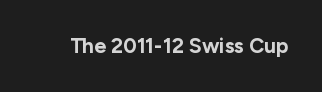
{"italic": "no", "bold": "yes", "underline": "no", "letter_spacing": "normal", "letter_spacing_em": 0.0, "glyph_px": 21}
